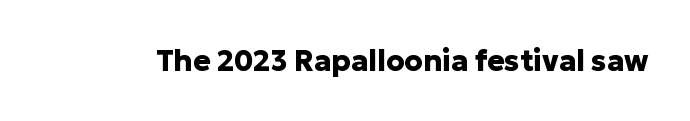
Q: Is the text bold? A: Yes.
Q: Is the text italic (slanted)? A: No, it is upright.
Q: Is the typeface a serif or a sans-serif typeface? A: Sans-serif.
Q: Is the text underlined? A: No.
Q: Is the spacing between letters normal or unusually wide? A: Normal.
Q: Width (condensed, normal, or wide)? A: Normal.
Q: Stroke contrast? A: Low.
Q: x-height? A: Medium.
Q: Monospaced? A: No.
